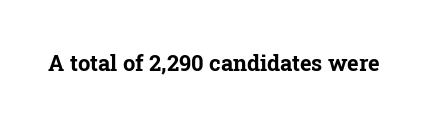
The image shows 22 px bold type, upright; set normal letter spacing, not underlined.
